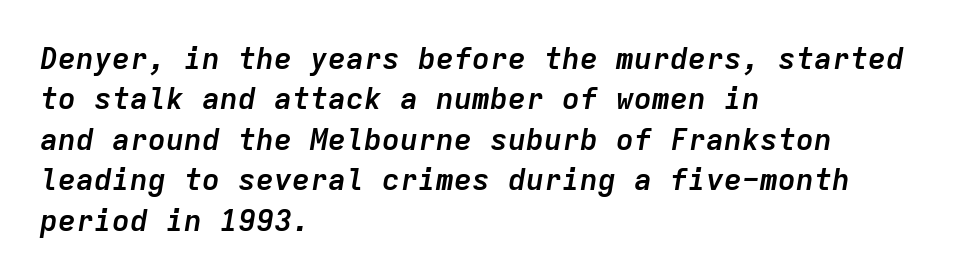
The passage shown is typed in a monospace face where columns stay perfectly aligned. Regarding leading, the lines here are spaced in the standard way. Weight check: bold — yes, fully. Words float on clear page, feet unadorned. The setting favours the left margin, as ordinary paragraphs usually do. Nothing unusual about the tracking: characters are spaced as the font intends.
